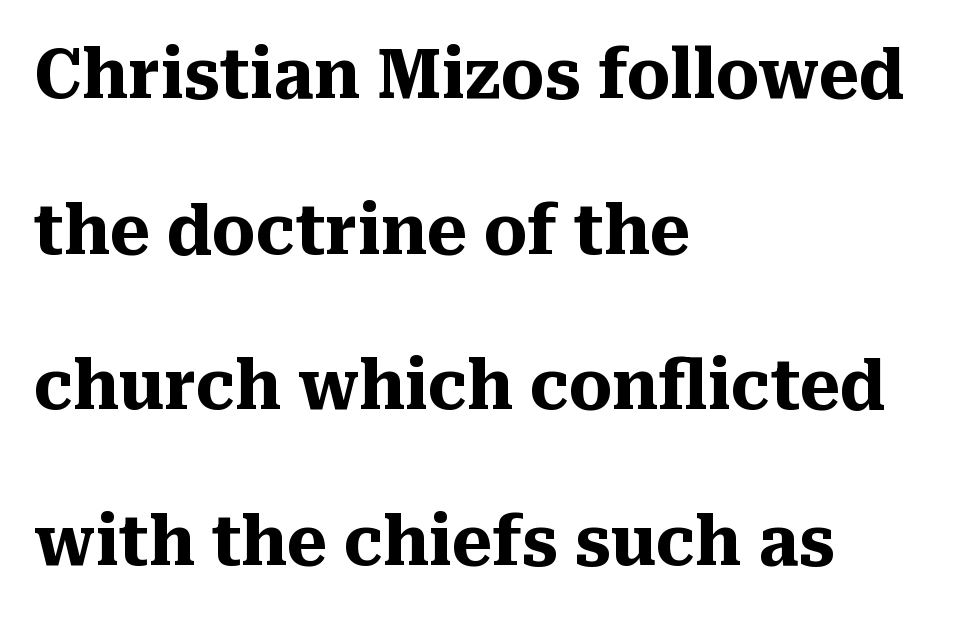
Q: Is the text bold? A: Yes.
Q: Is the text italic (slanted)? A: No, it is upright.
Q: Is the typeface a serif or a sans-serif typeface? A: Serif.
Q: Is the text underlined? A: No.
Q: How is the paragraph aligned? A: Left-aligned.
Q: Is the spacing between letters normal or unusually wide? A: Normal.
Q: Is the spacing between lines tight, normal or loose? A: Loose.
Q: Width (condensed, normal, or wide)? A: Normal.
Q: Stroke contrast? A: Medium.
Q: x-height? A: Medium.
Q: Monospaced? A: No.
